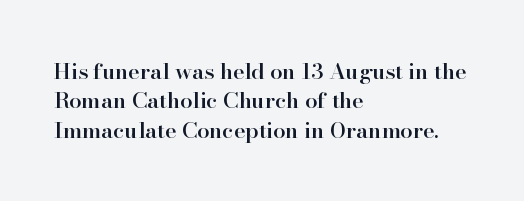
Q: Is the text bold? A: Semi-bold.
Q: Is the text italic (slanted)? A: No, it is upright.
Q: Is the text underlined? A: No.
Q: How is the paragraph aligned? A: Left-aligned.
Q: Is the spacing between letters normal or unusually wide? A: Normal.
Q: Is the spacing between lines tight, normal or loose? A: Normal.
